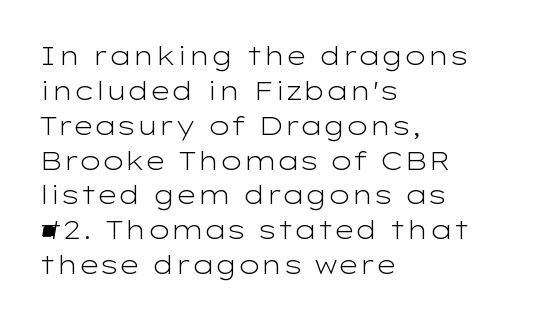
Q: Is the text bold? A: No.
Q: Is the text italic (slanted)? A: No, it is upright.
Q: Is the text underlined? A: No.
Q: How is the paragraph aligned? A: Left-aligned.
Q: Is the spacing between letters normal or unusually wide? A: Normal.
Q: Is the spacing between lines tight, normal or loose? A: Normal.
